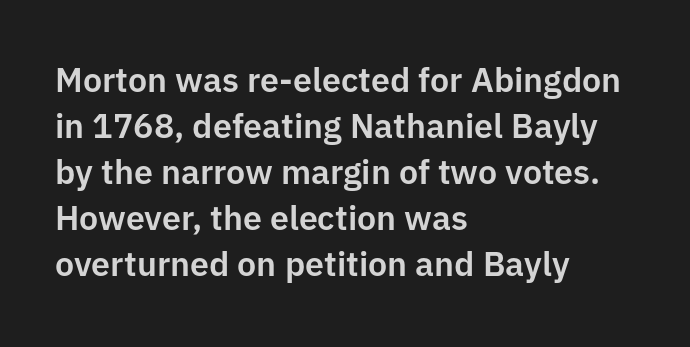
The image shows 34 px sans-serif type, upright; set left-aligned, normal line spacing (1.35x), normal letter spacing, not underlined; low stroke contrast and a medium x-height.
